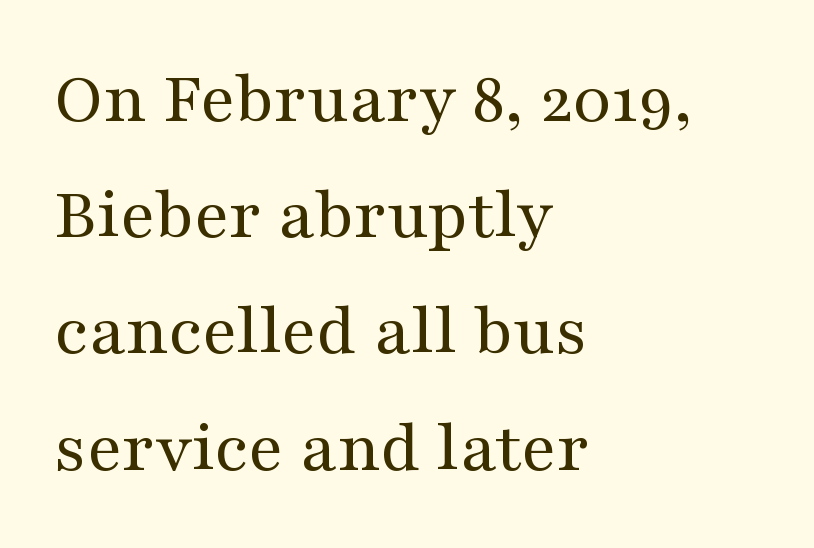
Q: Is the text bold? A: No.
Q: Is the text italic (slanted)? A: No, it is upright.
Q: Is the typeface a serif or a sans-serif typeface? A: Serif.
Q: Is the text underlined? A: No.
Q: How is the paragraph aligned? A: Left-aligned.
Q: Is the spacing between letters normal or unusually wide? A: Normal.
Q: Is the spacing between lines tight, normal or loose? A: Normal.
Q: Width (condensed, normal, or wide)? A: Wide.
Q: Stroke contrast? A: Medium.
Q: x-height? A: Medium.
Q: Monospaced? A: No.
